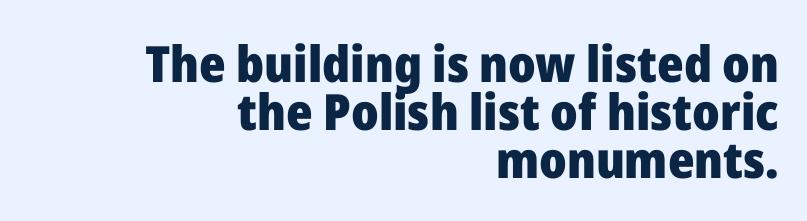
Q: Is the text bold? A: Yes.
Q: Is the text italic (slanted)? A: No, it is upright.
Q: Is the typeface a serif or a sans-serif typeface? A: Sans-serif.
Q: Is the text underlined? A: No.
Q: How is the paragraph aligned? A: Right-aligned.
Q: Is the spacing between letters normal or unusually wide? A: Normal.
Q: Is the spacing between lines tight, normal or loose? A: Tight.
Q: Width (condensed, normal, or wide)? A: Normal.
Q: Stroke contrast? A: Low.
Q: x-height? A: Medium.
Q: Monospaced? A: No.
